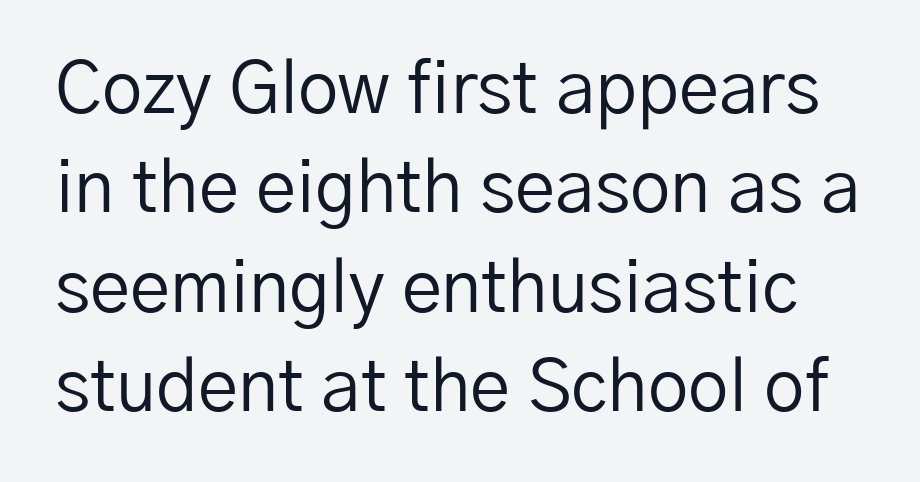
The font family rendered here belongs to the sans-serif group. The letters stand upright; this is a roman face. The passage shown is typed in a proportional face where columns would drift. The block of text has a typical density, with ordinary space between rows. The face used here is rendered with its standard letterfit. The cut favours lightness, reaching ordinary text weight at its darkest.
